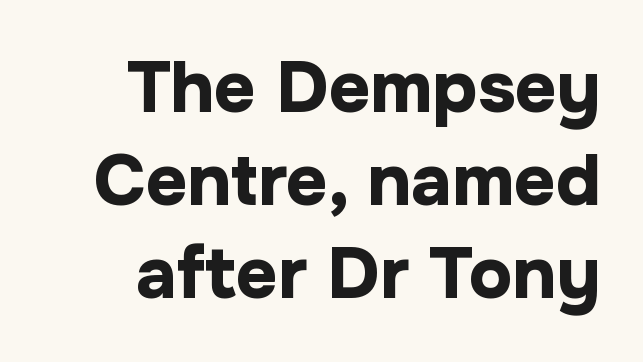
{"serif": "no", "italic": "no", "bold": "yes", "weight": "bold", "width": "normal", "stroke_contrast": "low", "x_height": "medium", "monospaced": "no", "underline": "no", "align": "right", "line_spacing": "normal", "line_spacing_ratio": 1.29, "letter_spacing": "normal", "letter_spacing_em": 0.0, "glyph_px": 72}
